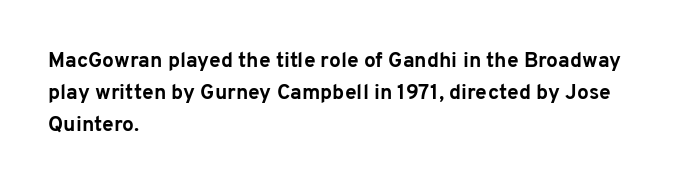
Q: Is the text bold? A: Yes.
Q: Is the text italic (slanted)? A: No, it is upright.
Q: Is the text underlined? A: No.
Q: How is the paragraph aligned? A: Left-aligned.
Q: Is the spacing between letters normal or unusually wide? A: Normal.
Q: Is the spacing between lines tight, normal or loose? A: Normal.
